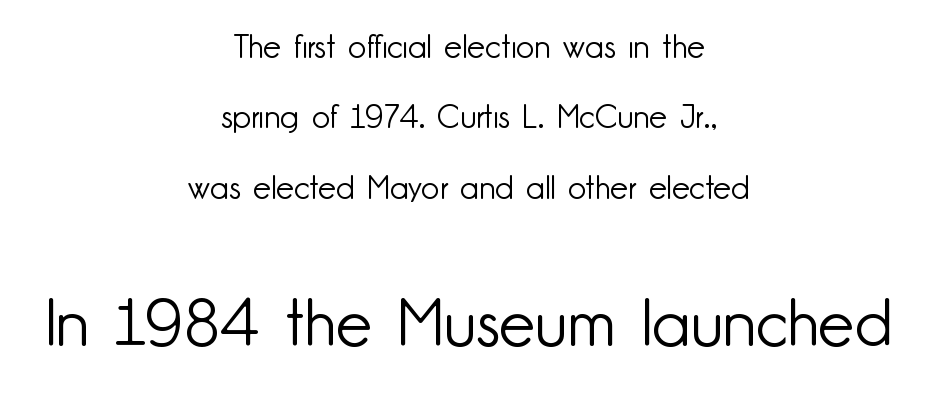
Q: Is the text bold? A: No.
Q: Is the text italic (slanted)? A: No, it is upright.
Q: Is the typeface a serif or a sans-serif typeface? A: Sans-serif.
Q: Is the text underlined? A: No.
Q: How is the paragraph aligned? A: Centered.
Q: Is the spacing between letters normal or unusually wide? A: Normal.
Q: Is the spacing between lines tight, normal or loose? A: Loose.
Q: Which block of text is set in a larger size, the first (top) or the second (bottom)? A: The second (bottom) one.
Q: Width (condensed, normal, or wide)? A: Normal.
Q: Stroke contrast? A: Low.
Q: x-height? A: Small.
Q: Monospaced? A: No.
